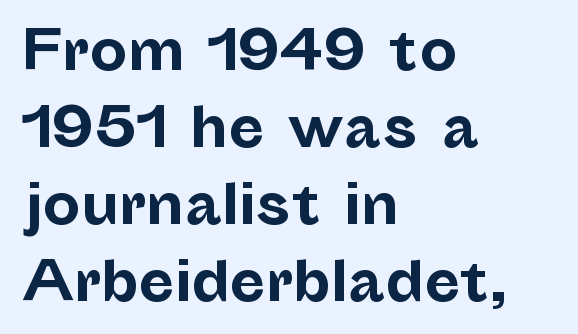
{"serif": "no", "italic": "no", "bold": "yes", "weight": "bold", "width": "normal", "stroke_contrast": "low", "x_height": "medium", "monospaced": "no", "underline": "no", "align": "left", "line_spacing": "normal", "line_spacing_ratio": 1.45, "letter_spacing": "normal", "letter_spacing_em": 0.0, "glyph_px": 53}
